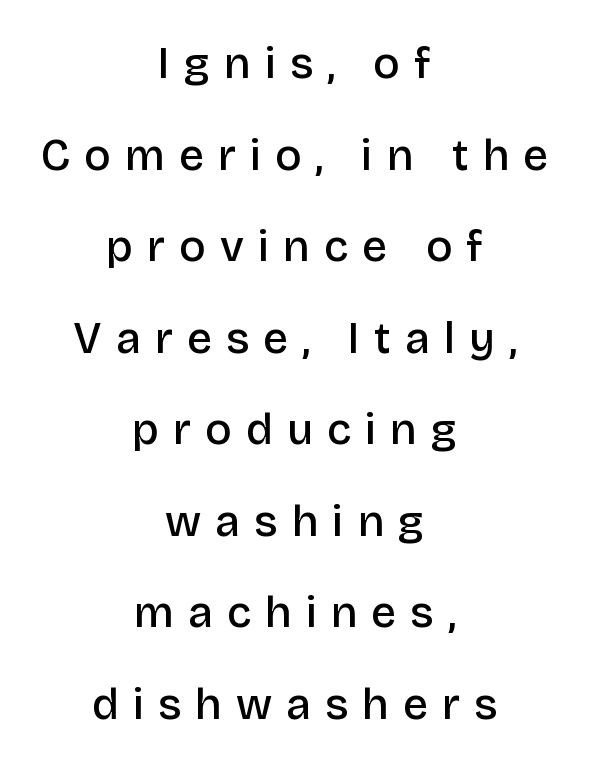
Q: Is the text bold? A: Semi-bold.
Q: Is the text italic (slanted)? A: No, it is upright.
Q: Is the typeface a serif or a sans-serif typeface? A: Sans-serif.
Q: Is the text underlined? A: No.
Q: How is the paragraph aligned? A: Centered.
Q: Is the spacing between letters normal or unusually wide? A: Unusually wide.
Q: Is the spacing between lines tight, normal or loose? A: Loose.
Q: Width (condensed, normal, or wide)? A: Normal.
Q: Stroke contrast? A: Low.
Q: x-height? A: Large.
Q: Monospaced? A: No.
